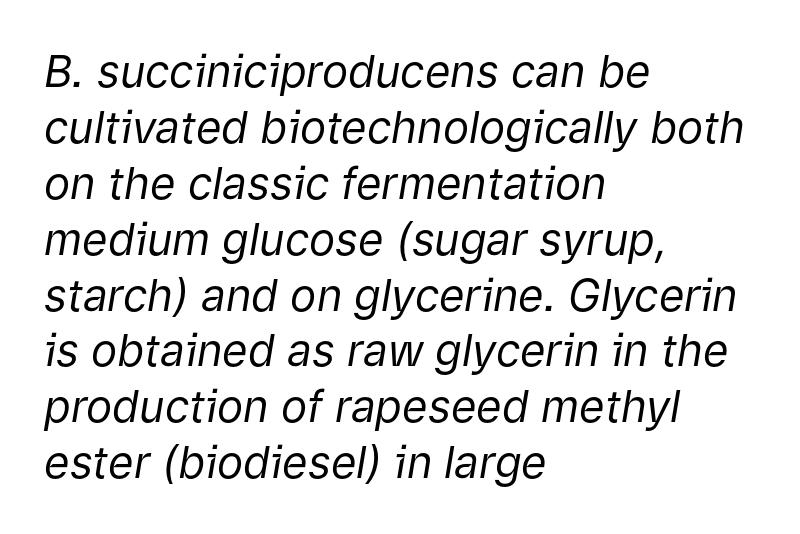
{"italic": "yes", "lean": "right", "slant_degrees": 9, "bold": "no", "weight": "regular", "width": "normal", "stroke_contrast": "low", "x_height": "medium", "monospaced": "no", "underline": "no", "align": "left", "line_spacing": "normal", "line_spacing_ratio": 1.27, "letter_spacing": "normal", "letter_spacing_em": 0.0, "glyph_px": 44}
